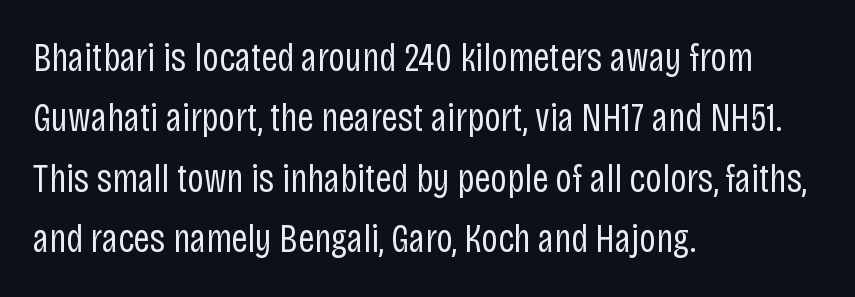
These lines were composed using upright roman letters. No extra ink here — the face is not bold. Is the block centered? No — it sits flush against the left margin. You could not count columns in this text — the font is proportionally spaced. Summary of vertical rhythm: regular, with standard interline spacing.
